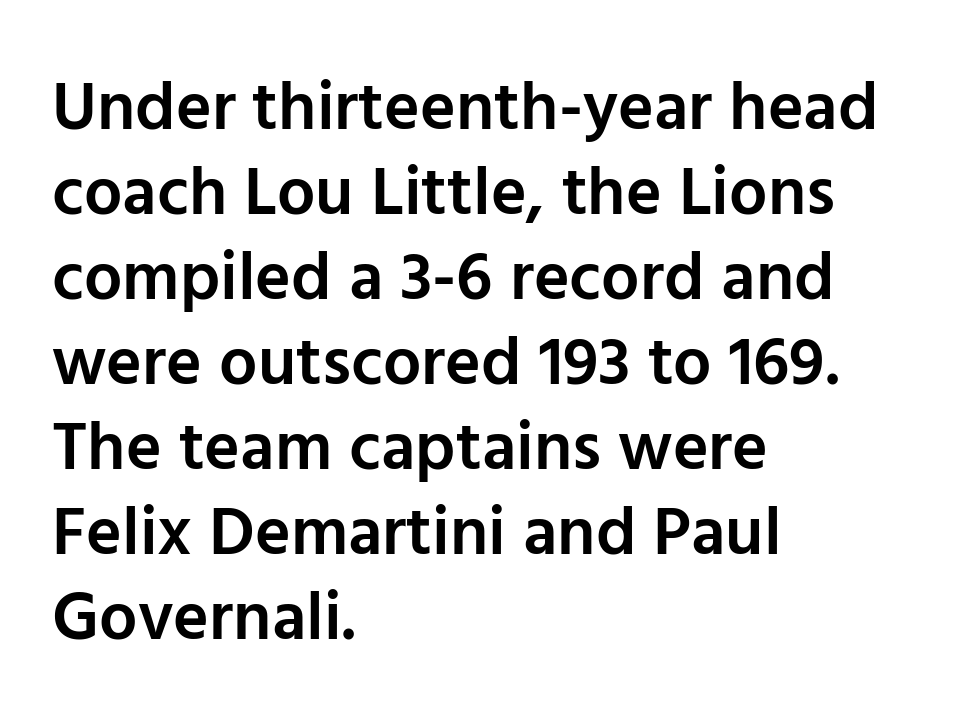
The image shows 68 px semibold sans-serif type, upright; set left-aligned, normal line spacing (1.25x), normal letter spacing, not underlined; low stroke contrast and a medium x-height.
